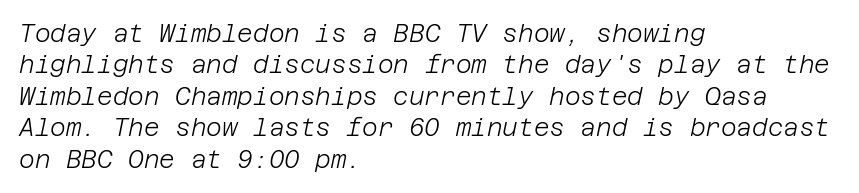
The image shows 24 px text type, italic (leaning right); set left-aligned, normal line spacing (1.31x), normal letter spacing, not underlined.
